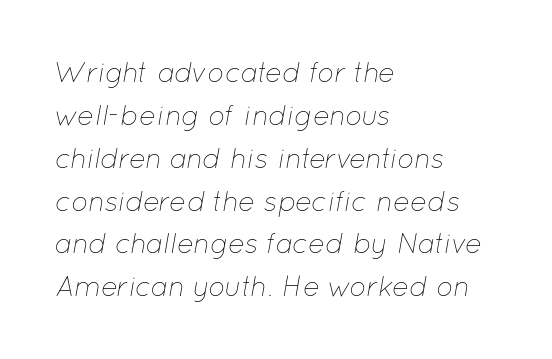
Inter-character spacing is left at the font's built-in metrics. Line beginnings align vertically; line endings do not. Do the characters align in a grid? No, the font is proportional. Line spacing here is normal. Decoration check: the copy has no underline. The passage shown leans; its letterforms are oblique.
